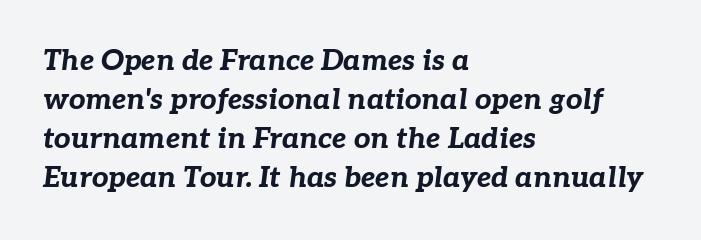
Q: Is the text bold? A: Yes.
Q: Is the text italic (slanted)? A: Yes, it leans right by about 7 degrees.
Q: Is the text underlined? A: No.
Q: How is the paragraph aligned? A: Left-aligned.
Q: Is the spacing between letters normal or unusually wide? A: Normal.
Q: Is the spacing between lines tight, normal or loose? A: Normal.
Q: Width (condensed, normal, or wide)? A: Normal.
Q: Stroke contrast? A: Low.
Q: x-height? A: Medium.
Q: Monospaced? A: No.
